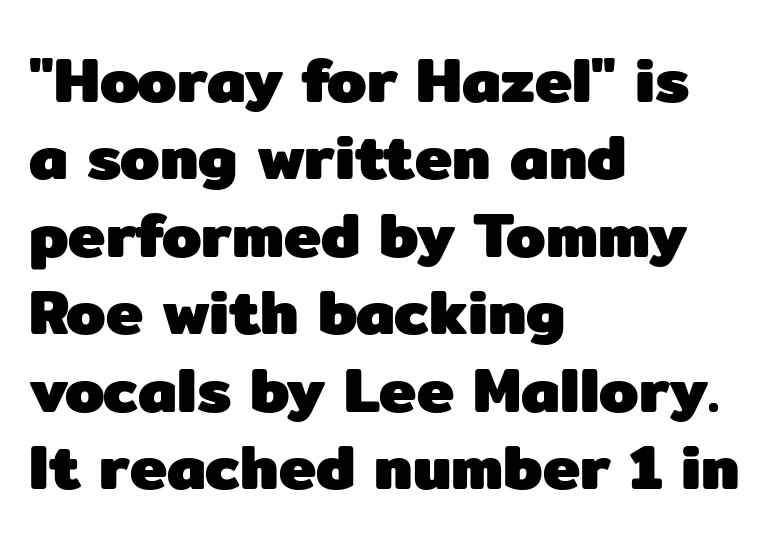
Q: Is the text bold? A: Yes.
Q: Is the text italic (slanted)? A: No, it is upright.
Q: Is the typeface a serif or a sans-serif typeface? A: Sans-serif.
Q: Is the text underlined? A: No.
Q: How is the paragraph aligned? A: Left-aligned.
Q: Is the spacing between letters normal or unusually wide? A: Normal.
Q: Width (condensed, normal, or wide)? A: Normal.
Q: Stroke contrast? A: Low.
Q: x-height? A: Medium.
Q: Monospaced? A: No.
